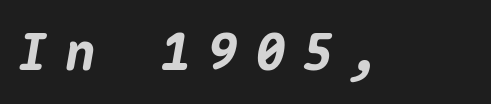
{"italic": "yes", "lean": "right", "slant_degrees": 10, "bold": "yes", "weight": "heavy", "width": "normal", "stroke_contrast": "medium", "x_height": "medium", "monospaced": "yes", "underline": "no", "letter_spacing": "wide", "letter_spacing_em": 0.35, "glyph_px": 50}
